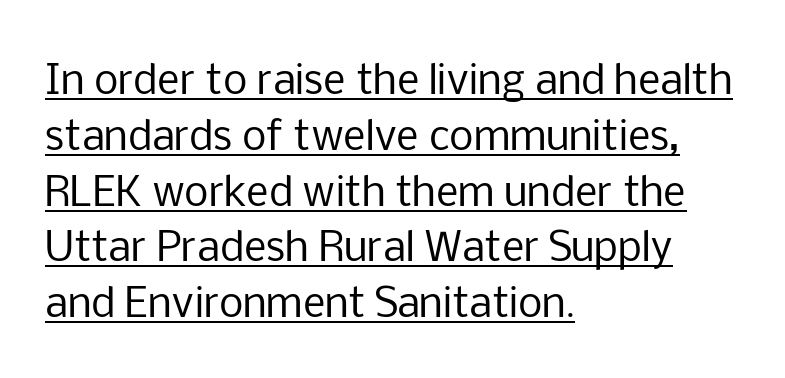
{"serif": "no", "italic": "no", "bold": "no", "weight": "regular", "width": "normal", "stroke_contrast": "low", "x_height": "medium", "monospaced": "no", "underline": "yes", "align": "left", "line_spacing": "normal", "line_spacing_ratio": 1.43, "letter_spacing": "normal", "letter_spacing_em": 0.0, "glyph_px": 39}
